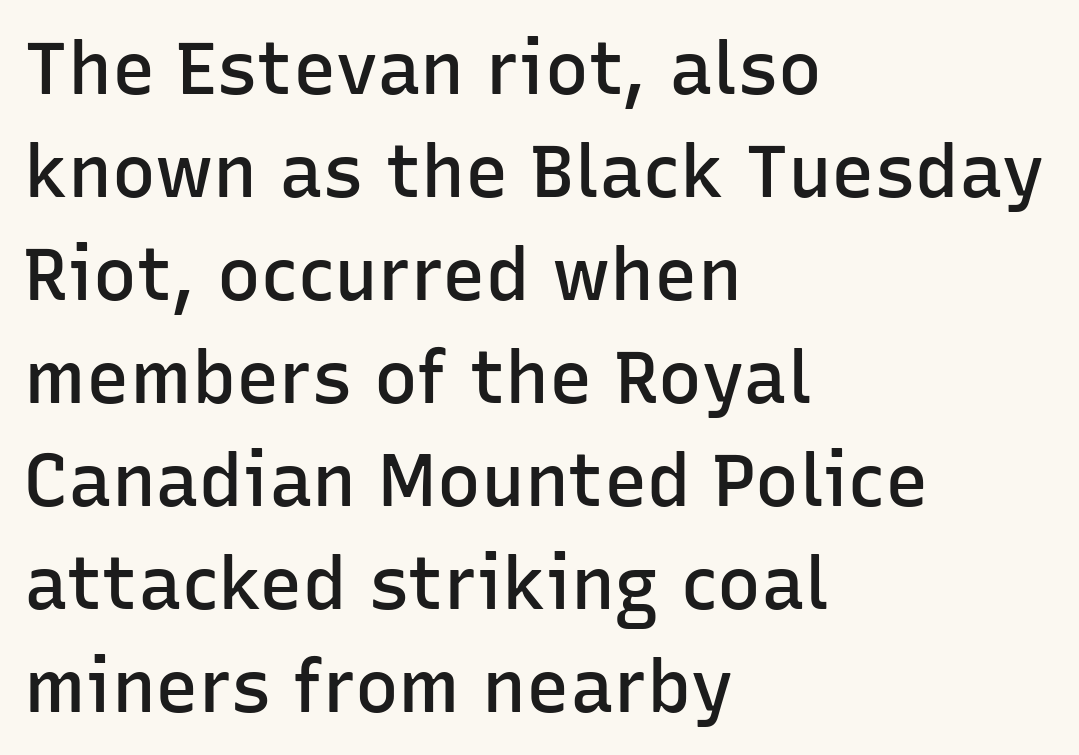
The image shows 73 px semibold sans-serif type, upright; set left-aligned, normal line spacing (1.41x), normal letter spacing, not underlined; low stroke contrast and a medium x-height.
